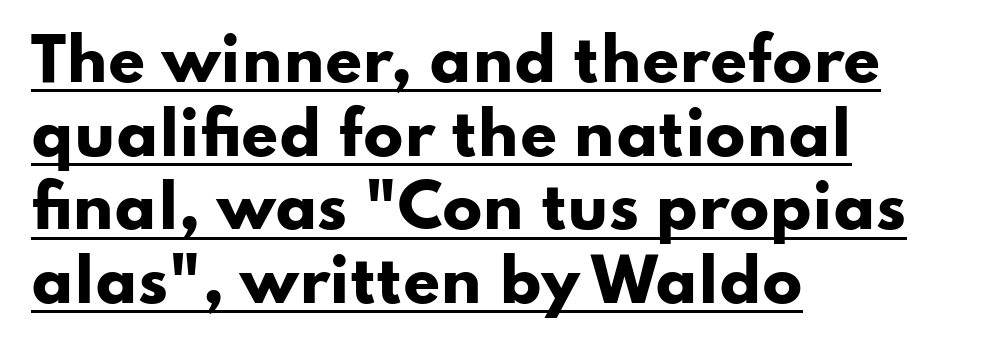
The image shows 59 px heavy, wide sans-serif type, upright; set left-aligned, normal line spacing (1.25x), normal letter spacing, underlined; low stroke contrast and a small x-height.
